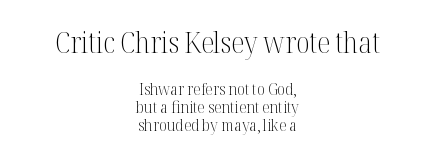
Any mark beneath the type? The region is blank. Each line is balanced around a shared central axis. Tall strokes in this sample are plumb rather than angled. Letter spacing: default.
